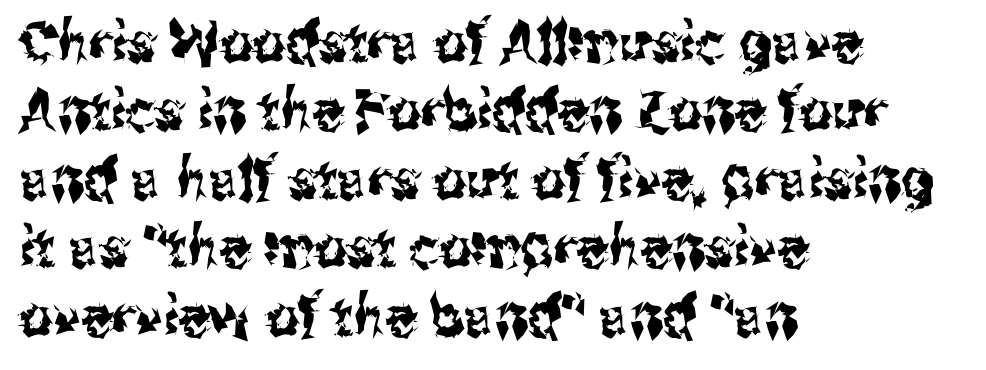
{"serif": "no", "italic": "no", "width": "condensed", "stroke_contrast": "medium", "x_height": "medium", "monospaced": "no", "underline": "no", "align": "left", "line_spacing_ratio": 1.2, "letter_spacing": "normal", "letter_spacing_em": 0.0, "glyph_px": 57}
